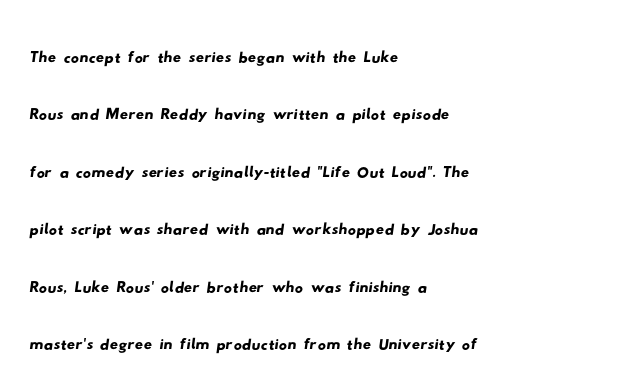
{"serif": "no", "width": "wide", "stroke_contrast": "low", "x_height": "small", "monospaced": "no", "underline": "no", "align": "left", "line_spacing": "normal", "line_spacing_ratio": 1.4, "letter_spacing": "normal", "letter_spacing_em": 0.0, "glyph_px": 41}
